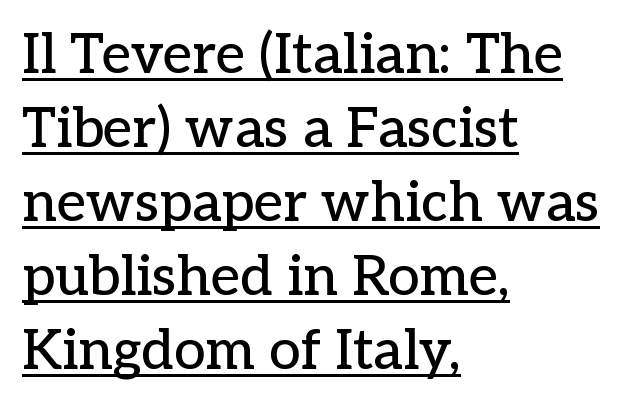
{"serif": "yes", "italic": "no", "width": "normal", "stroke_contrast": "low", "x_height": "medium", "monospaced": "no", "underline": "yes", "align": "left", "line_spacing": "normal", "line_spacing_ratio": 1.32, "letter_spacing": "normal", "letter_spacing_em": 0.0, "glyph_px": 56}
